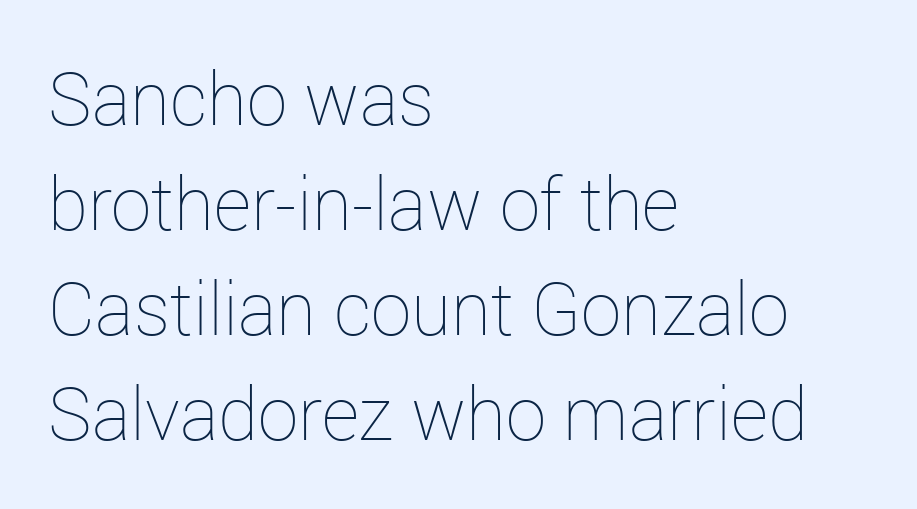
Tracking here is standard; glyphs follow each other at the usual distance. These lines are rendered in a variable-pitch font. What's the leading like? Ordinary, nothing unusual. The letterforms sit at book weight or below.
